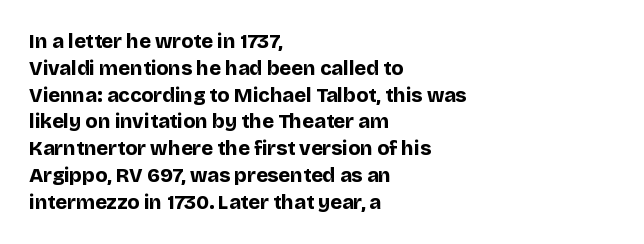
Q: Is the text bold? A: Yes.
Q: Is the text italic (slanted)? A: No, it is upright.
Q: Is the text underlined? A: No.
Q: How is the paragraph aligned? A: Left-aligned.
Q: Is the spacing between letters normal or unusually wide? A: Normal.
Q: Is the spacing between lines tight, normal or loose? A: Normal.
